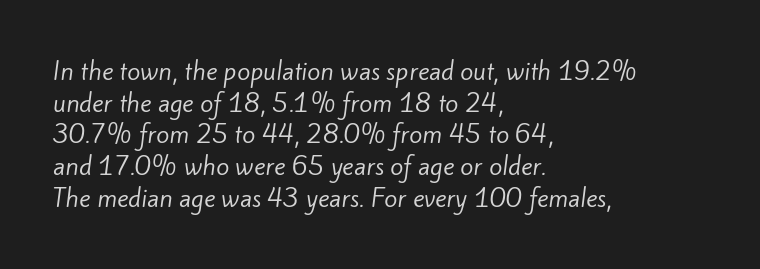
Q: Is the text bold? A: No.
Q: Is the text underlined? A: No.
Q: How is the paragraph aligned? A: Left-aligned.
Q: Is the spacing between letters normal or unusually wide? A: Normal.
Q: Is the spacing between lines tight, normal or loose? A: Normal.
